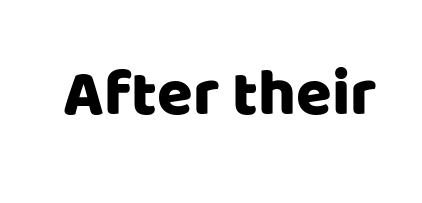
Q: Is the text italic (slanted)? A: No, it is upright.
Q: Is the typeface a serif or a sans-serif typeface? A: Sans-serif.
Q: Is the text underlined? A: No.
Q: Is the spacing between letters normal or unusually wide? A: Normal.
Q: Width (condensed, normal, or wide)? A: Normal.
Q: Stroke contrast? A: Low.
Q: x-height? A: Large.
Q: Monospaced? A: No.
